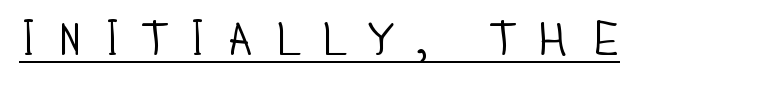
{"serif": "no", "italic": "no", "bold": "no", "weight": "light", "width": "condensed", "stroke_contrast": "low", "x_height": "large", "monospaced": "no", "underline": "yes", "letter_spacing": "wide", "letter_spacing_em": 0.43, "glyph_px": 47}
